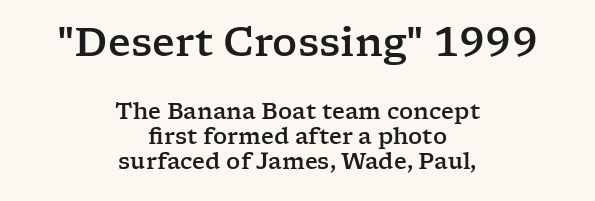
The image shows 39 px wide serif type, upright; set centered, tight line spacing (1.14x), normal letter spacing, not underlined; the first (top) block is 1.77x larger; low stroke contrast and a medium x-height.
